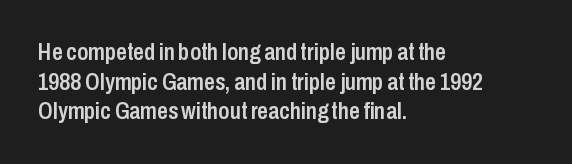
Q: Is the text bold? A: Semi-bold.
Q: Is the text italic (slanted)? A: No, it is upright.
Q: Is the text underlined? A: No.
Q: How is the paragraph aligned? A: Left-aligned.
Q: Is the spacing between letters normal or unusually wide? A: Normal.
